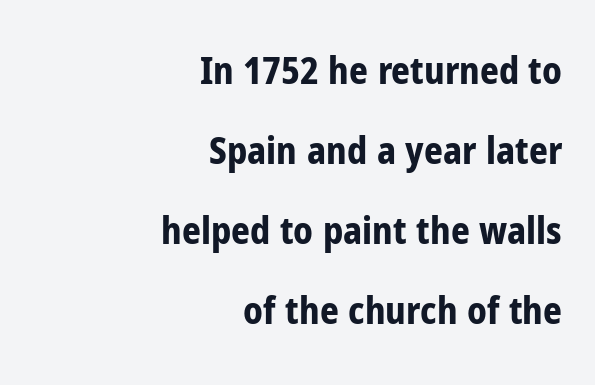
{"serif": "no", "italic": "no", "bold": "yes", "weight": "bold", "width": "condensed", "stroke_contrast": "low", "x_height": "medium", "monospaced": "no", "underline": "no", "align": "right", "line_spacing": "loose", "line_spacing_ratio": 2.16, "letter_spacing": "normal", "letter_spacing_em": 0.0, "glyph_px": 37}
